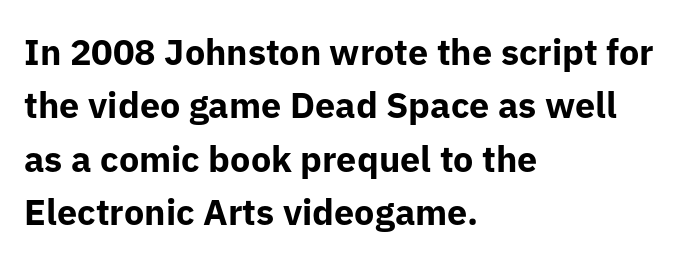
Caption: bold face, heavy strokes. Quick note: not italic, upright. Each letter keeps its own natural width here, so spacing adapts to shape. The zone under the glyphs is completely vacant. Horizontal bands of white between lines are of average thickness. You could call the tracking neutral — neither tight nor loose.
